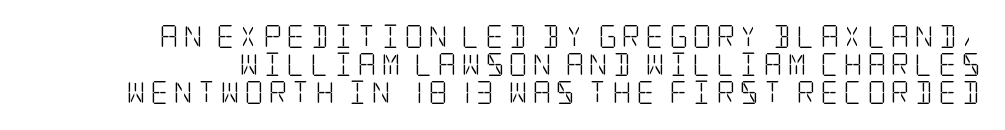
The face used here is rendered with a markedly widened letterfit. Think standard paragraph weight, or any step lighter than that. Words float on clear page, feet unadorned. Style check: upright.
